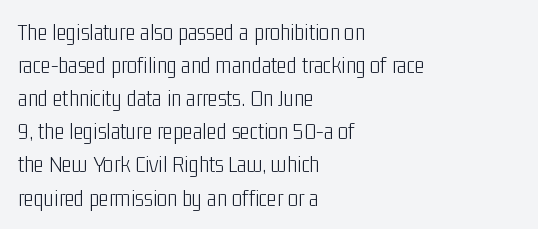
Q: Is the text bold? A: No.
Q: Is the text italic (slanted)? A: No, it is upright.
Q: Is the text underlined? A: No.
Q: How is the paragraph aligned? A: Left-aligned.
Q: Is the spacing between letters normal or unusually wide? A: Normal.
Q: Is the spacing between lines tight, normal or loose? A: Normal.
